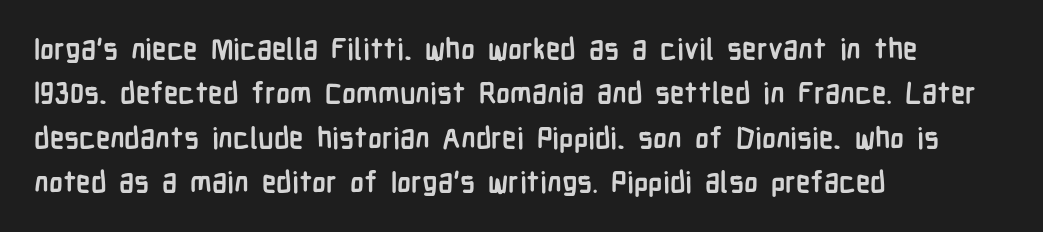
{"serif": "no", "italic": "no", "bold": "yes", "weight": "semibold", "width": "condensed", "stroke_contrast": "low", "x_height": "medium", "monospaced": "no", "underline": "no", "align": "left", "line_spacing": "normal", "line_spacing_ratio": 1.53, "letter_spacing": "normal", "letter_spacing_em": 0.0, "glyph_px": 29}
